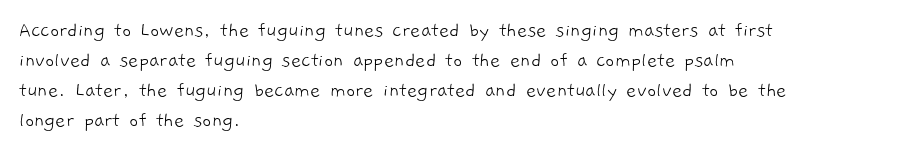
Observe the ordinary spacing: letters are neighbours, not strangers. Reading down the block, your eye returns to a fixed left position each line. Summary of weight: not heavy and not bold. Clear beneath every line of the passage. A normal amount of white space separates one row of letters from the next.
